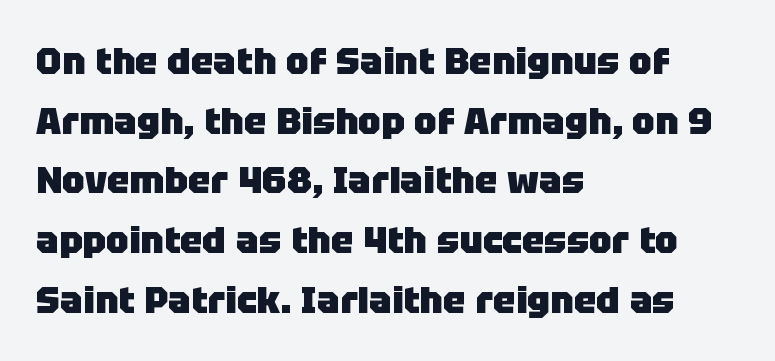
{"serif": "no", "italic": "no", "bold": "yes", "weight": "heavy", "width": "normal", "stroke_contrast": "low", "x_height": "large", "monospaced": "no", "underline": "no", "align": "left", "line_spacing": "normal", "line_spacing_ratio": 1.57, "letter_spacing": "normal", "letter_spacing_em": 0.0, "glyph_px": 38}
